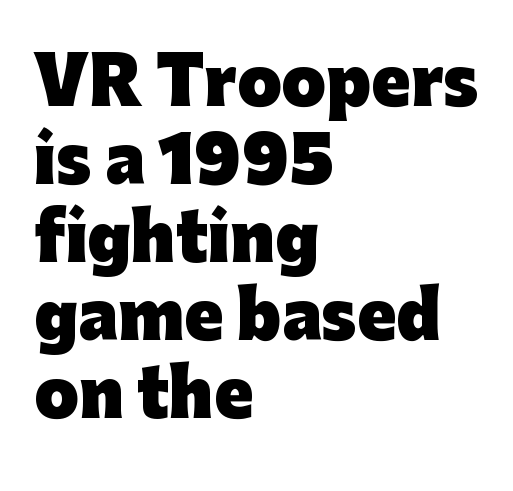
Summary of weight: heavy, a full bold. Left-aligned paragraph, ragged on the right. The letters sit at their default tracking, neither squeezed nor spread. No word sits above an underline. Posture: vertical.
